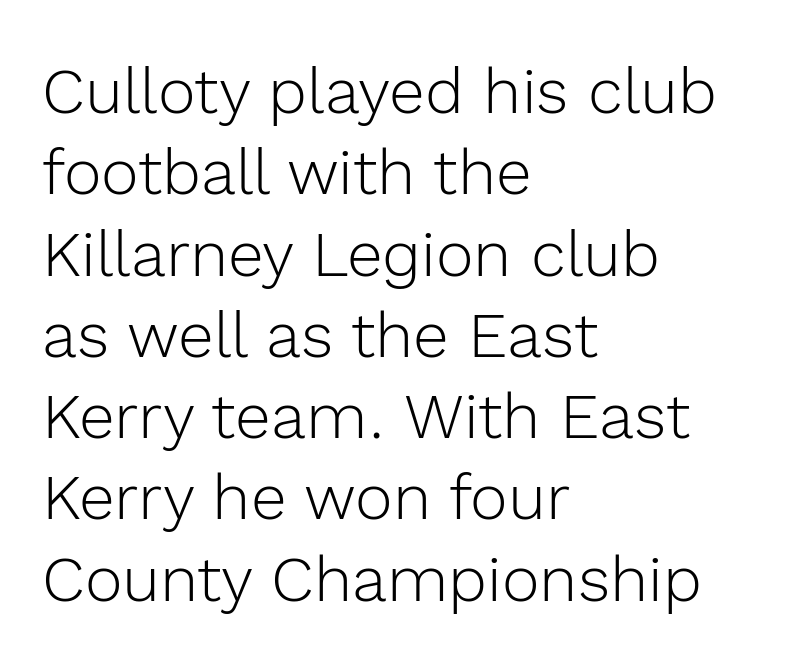
Q: Is the text bold? A: No.
Q: Is the text italic (slanted)? A: No, it is upright.
Q: Is the typeface a serif or a sans-serif typeface? A: Sans-serif.
Q: Is the text underlined? A: No.
Q: How is the paragraph aligned? A: Left-aligned.
Q: Is the spacing between letters normal or unusually wide? A: Normal.
Q: Is the spacing between lines tight, normal or loose? A: Normal.
Q: Width (condensed, normal, or wide)? A: Normal.
Q: x-height? A: Medium.
Q: Monospaced? A: No.
